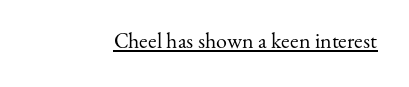
{"italic": "no", "bold": "no", "underline": "yes", "letter_spacing": "normal", "letter_spacing_em": 0.0, "glyph_px": 22}
